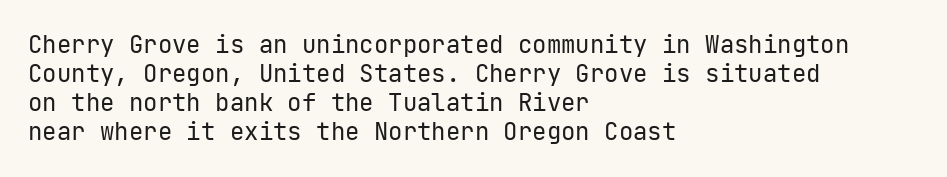
{"italic": "no", "bold": "no", "underline": "no", "align": "left", "line_spacing_ratio": 1.21, "letter_spacing": "normal", "letter_spacing_em": 0.0, "glyph_px": 24}
